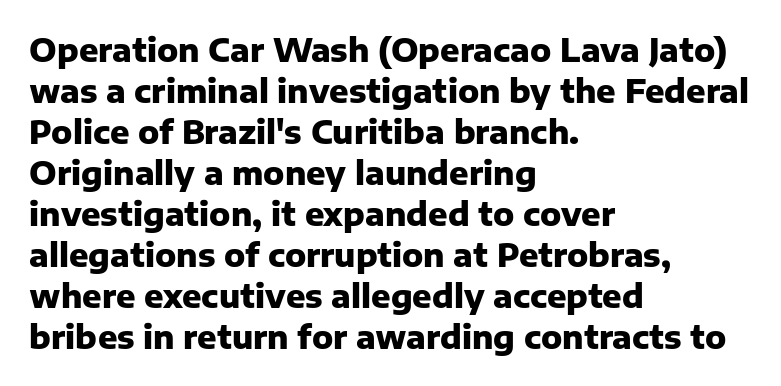
The image shows 32 px heavy sans-serif type, upright; set left-aligned, normal line spacing (1.28x), normal letter spacing, not underlined; low stroke contrast and a medium x-height.
